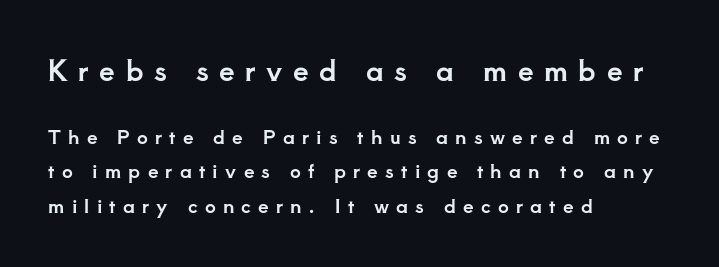
The image shows 28 px serif type, upright; set left-aligned, line spacing 1.81x, unusually wide letter spacing (+0.38 em), not underlined; the first (top) block is 1.47x larger; low stroke contrast and a small x-height.
